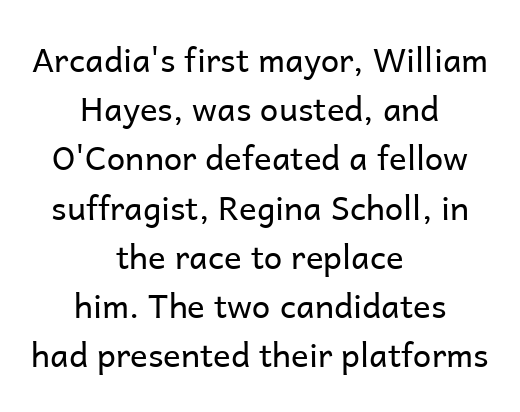
{"serif": "no", "italic": "no", "bold": "no", "weight": "regular", "width": "normal", "stroke_contrast": "low", "x_height": "medium", "monospaced": "no", "underline": "no", "align": "center", "line_spacing": "normal", "line_spacing_ratio": 1.49, "letter_spacing": "normal", "letter_spacing_em": 0.0, "glyph_px": 33}
